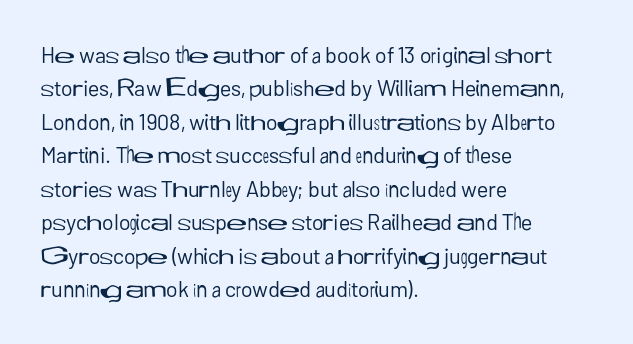
Summary of vertical rhythm: regular, with standard interline spacing. No extra ink here — the face is not bold. Quick note: not italic, upright. Horizontal alignment here is leftward, the default for most running prose.
